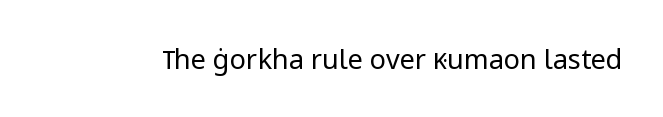
Q: Is the text bold? A: No.
Q: Is the text italic (slanted)? A: No, it is upright.
Q: Is the text underlined? A: No.
Q: Is the spacing between letters normal or unusually wide? A: Normal.
